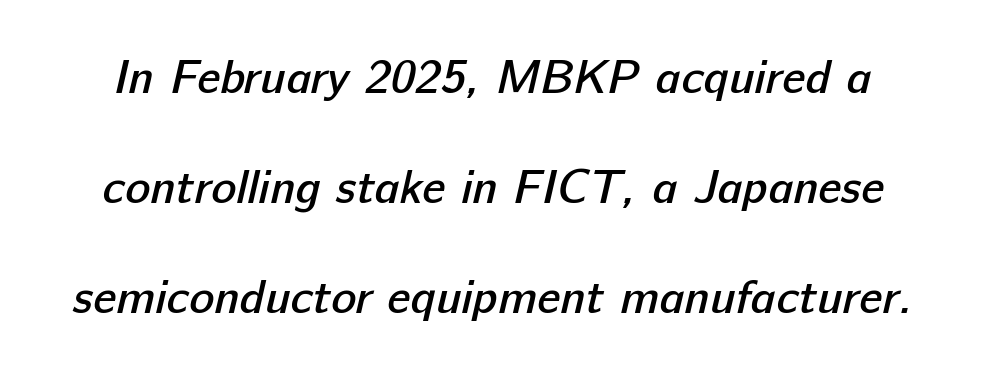
{"serif": "no", "bold": "semi", "weight": "semibold", "width": "normal", "stroke_contrast": "low", "x_height": "medium", "monospaced": "no", "underline": "no", "line_spacing": "loose", "line_spacing_ratio": 2.34, "letter_spacing": "normal", "letter_spacing_em": 0.0, "glyph_px": 47}
